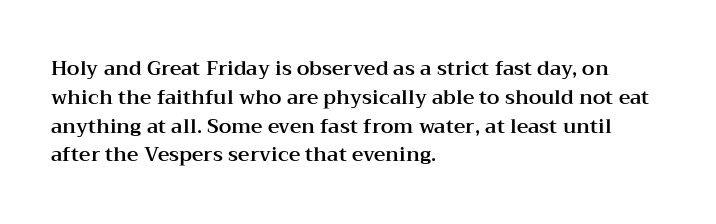
Q: Is the text italic (slanted)? A: No, it is upright.
Q: Is the text underlined? A: No.
Q: How is the paragraph aligned? A: Left-aligned.
Q: Is the spacing between letters normal or unusually wide? A: Normal.
Q: Is the spacing between lines tight, normal or loose? A: Normal.
